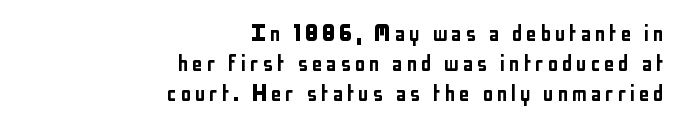
Q: Is the text italic (slanted)? A: No, it is upright.
Q: Is the text underlined? A: No.
Q: How is the paragraph aligned? A: Right-aligned.
Q: Is the spacing between lines tight, normal or loose? A: Tight.
